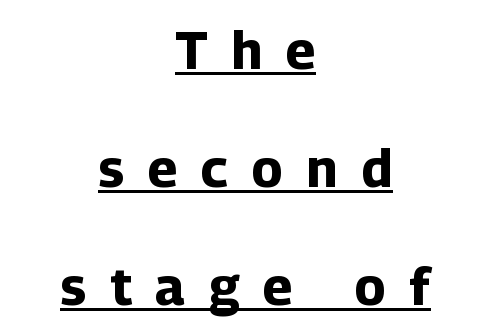
{"serif": "no", "italic": "no", "bold": "yes", "weight": "bold", "width": "normal", "stroke_contrast": "low", "x_height": "medium", "monospaced": "no", "underline": "yes", "align": "center", "line_spacing": "loose", "line_spacing_ratio": 2.23, "letter_spacing": "wide", "letter_spacing_em": 0.45, "glyph_px": 53}
